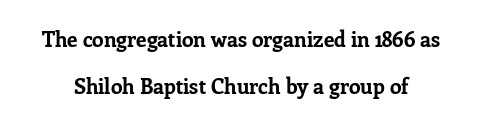
The image shows 21 px bold type, upright; set loose line spacing (2.24x), normal letter spacing, not underlined.
